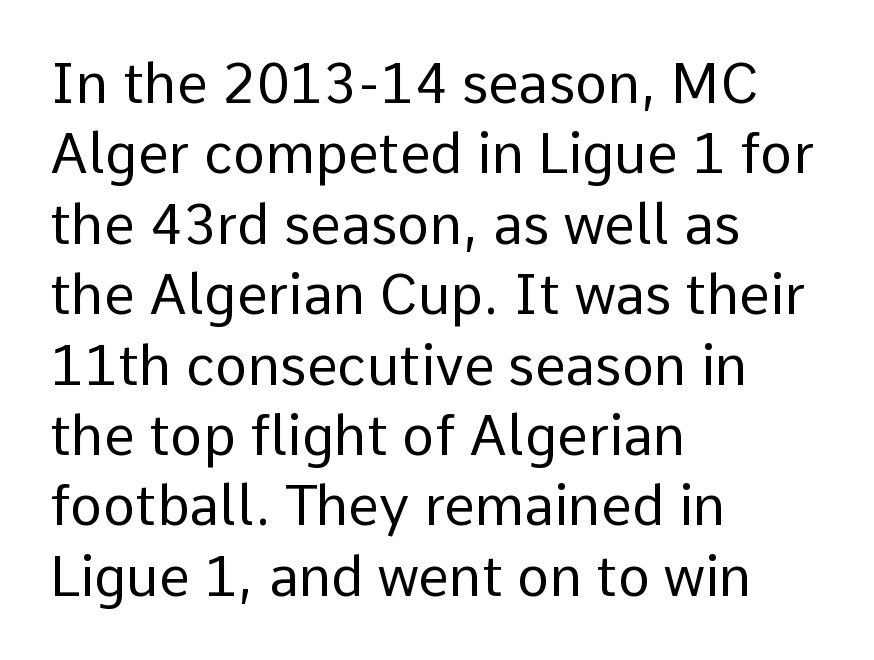
The image shows 55 px regular-weight sans-serif type, upright; set left-aligned, normal line spacing (1.28x), normal letter spacing, not underlined; low stroke contrast and a medium x-height.
